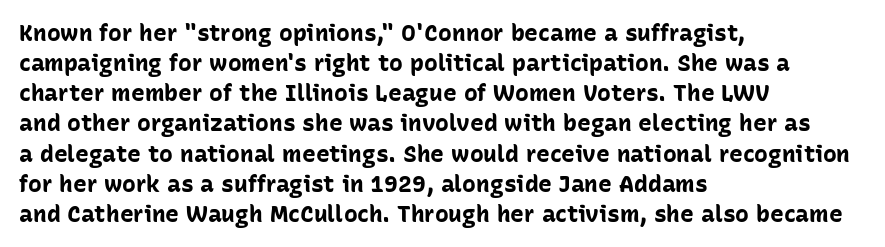
The image shows 23 px bold type, upright; set left-aligned, normal line spacing (1.31x), normal letter spacing, not underlined.
